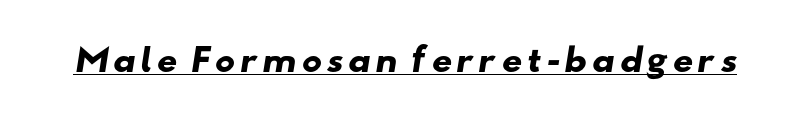
The rendering shows plain stroke endings on the letterforms — a sans-serif design. Caption: bold face, heavy strokes. These characters rest on top of a visible drawn line. Varying glyph widths throughout — classic text-font behaviour.
